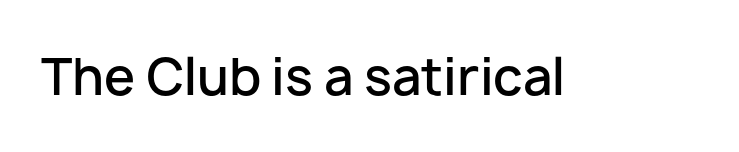
Q: Is the text bold? A: Semi-bold.
Q: Is the text italic (slanted)? A: No, it is upright.
Q: Is the typeface a serif or a sans-serif typeface? A: Sans-serif.
Q: Is the text underlined? A: No.
Q: Is the spacing between letters normal or unusually wide? A: Normal.
Q: Width (condensed, normal, or wide)? A: Normal.
Q: Stroke contrast? A: Low.
Q: x-height? A: Medium.
Q: Monospaced? A: No.
